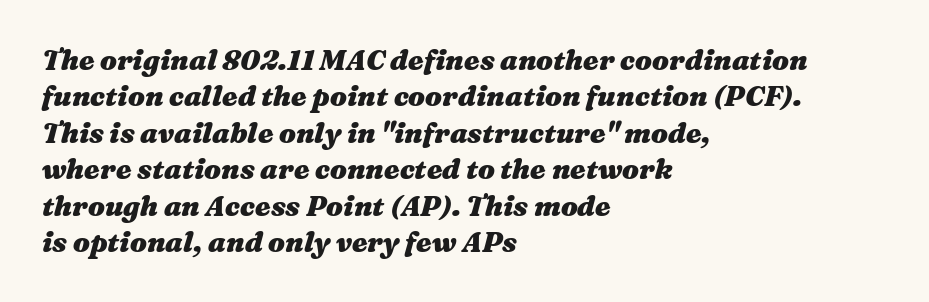
Q: Is the text bold? A: Yes.
Q: Is the text italic (slanted)? A: Yes, it leans right by about 16 degrees.
Q: Is the text underlined? A: No.
Q: How is the paragraph aligned? A: Left-aligned.
Q: Is the spacing between letters normal or unusually wide? A: Normal.
Q: Is the spacing between lines tight, normal or loose? A: Normal.
Q: Width (condensed, normal, or wide)? A: Wide.
Q: Stroke contrast? A: Medium.
Q: x-height? A: Medium.
Q: Monospaced? A: No.
